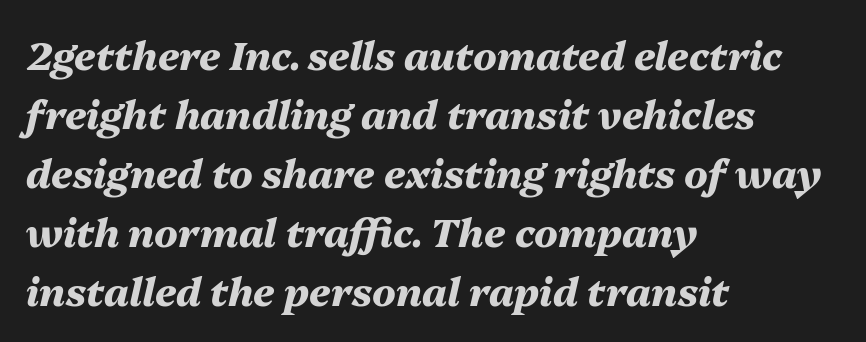
{"italic": "yes", "lean": "right", "slant_degrees": 13, "bold": "yes", "weight": "heavy", "width": "normal", "stroke_contrast": "medium", "x_height": "medium", "monospaced": "no", "underline": "no", "align": "left", "line_spacing": "normal", "line_spacing_ratio": 1.51, "letter_spacing": "normal", "letter_spacing_em": 0.0, "glyph_px": 39}
